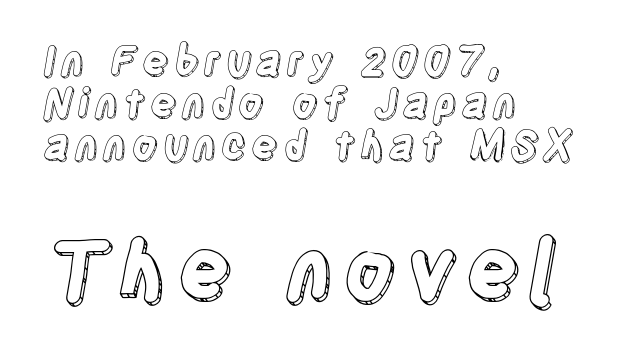
Is the block centered? No — it sits flush against the left margin. The letters in the lower block stand taller than those in the block above. The foot of each line stays bare and open. Think of a printed novel: that variable character pitch is what you see here.
